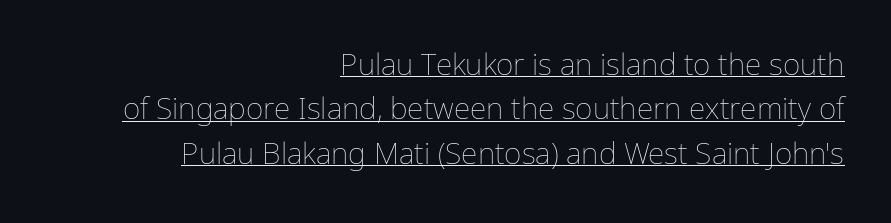
{"italic": "no", "bold": "no", "weight": "thin", "width": "normal", "stroke_contrast": "low", "x_height": "medium", "monospaced": "no", "underline": "yes", "align": "right", "line_spacing": "normal", "line_spacing_ratio": 1.48, "letter_spacing": "normal", "letter_spacing_em": 0.0, "glyph_px": 30}
